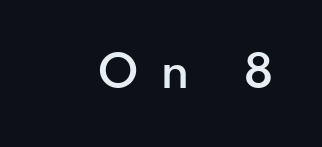
The image shows 48 px semibold sans-serif type, upright; set unusually wide letter spacing (+0.46 em), not underlined; a small x-height.
